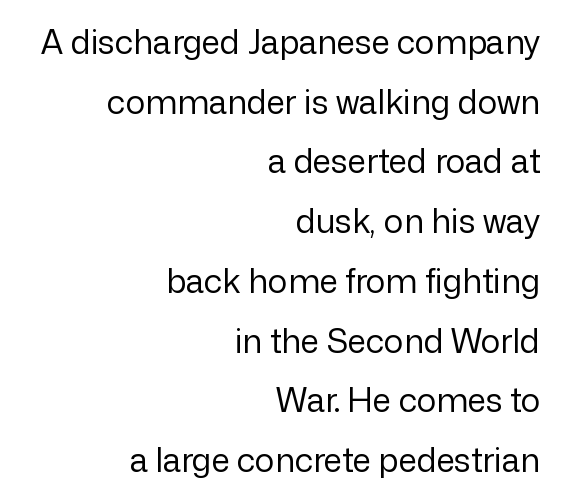
Q: Is the text bold? A: No.
Q: Is the text italic (slanted)? A: No, it is upright.
Q: Is the typeface a serif or a sans-serif typeface? A: Sans-serif.
Q: Is the text underlined? A: No.
Q: How is the paragraph aligned? A: Right-aligned.
Q: Is the spacing between letters normal or unusually wide? A: Normal.
Q: Width (condensed, normal, or wide)? A: Normal.
Q: Stroke contrast? A: Low.
Q: x-height? A: Medium.
Q: Monospaced? A: No.
